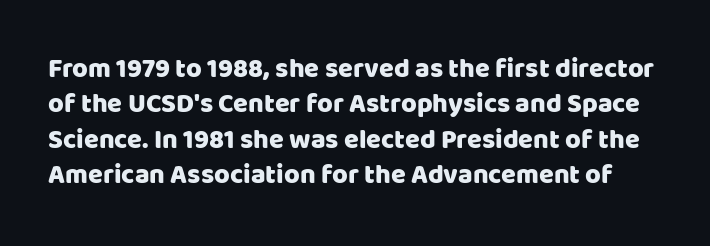
Q: Is the text italic (slanted)? A: No, it is upright.
Q: Is the text underlined? A: No.
Q: Is the spacing between letters normal or unusually wide? A: Normal.
Q: Is the spacing between lines tight, normal or loose? A: Normal.
